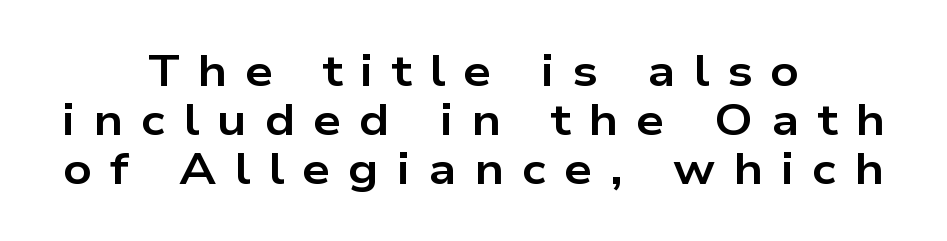
Q: Is the text bold? A: Yes.
Q: Is the text italic (slanted)? A: No, it is upright.
Q: Is the typeface a serif or a sans-serif typeface? A: Sans-serif.
Q: Is the text underlined? A: No.
Q: How is the paragraph aligned? A: Centered.
Q: Is the spacing between letters normal or unusually wide? A: Unusually wide.
Q: Is the spacing between lines tight, normal or loose? A: Tight.
Q: Width (condensed, normal, or wide)? A: Wide.
Q: Stroke contrast? A: Low.
Q: x-height? A: Medium.
Q: Monospaced? A: No.
